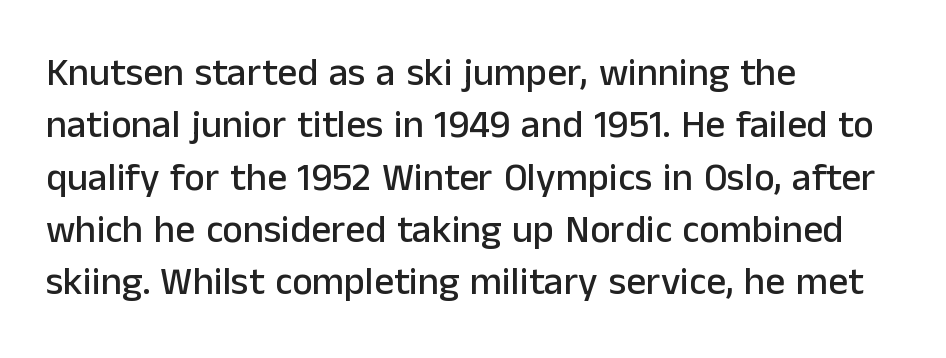
{"serif": "no", "italic": "no", "width": "normal", "stroke_contrast": "low", "x_height": "medium", "monospaced": "no", "underline": "no", "align": "left", "line_spacing": "normal", "line_spacing_ratio": 1.34, "letter_spacing": "normal", "letter_spacing_em": 0.0, "glyph_px": 39}
